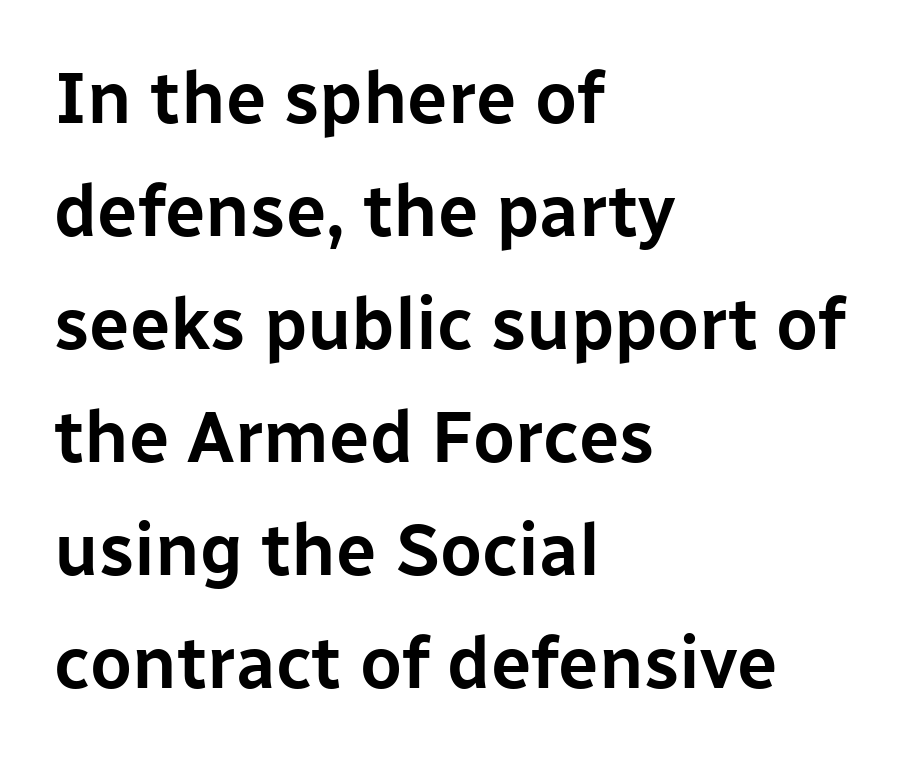
The image shows 72 px sans-serif type, upright; set left-aligned, normal line spacing (1.57x), normal letter spacing, not underlined; low stroke contrast and a medium x-height.
